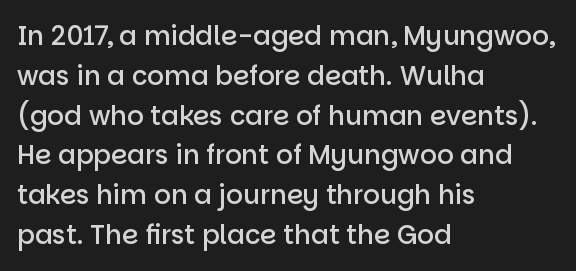
Q: Is the text bold? A: Semi-bold.
Q: Is the text italic (slanted)? A: No, it is upright.
Q: Is the text underlined? A: No.
Q: How is the paragraph aligned? A: Left-aligned.
Q: Is the spacing between letters normal or unusually wide? A: Normal.
Q: Is the spacing between lines tight, normal or loose? A: Normal.
